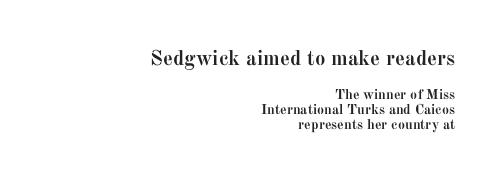
{"italic": "no", "bold": "yes", "underline": "no", "align": "right", "line_spacing": "tight", "line_spacing_ratio": 1.06, "letter_spacing": "normal", "letter_spacing_em": 0.0, "larger_block": "first", "size_ratio": 1.5, "glyph_px": 21}
